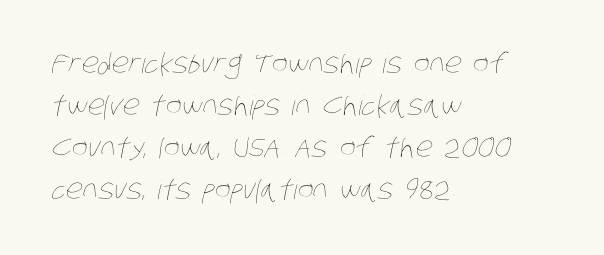
Q: Is the text bold? A: No.
Q: Is the text underlined? A: No.
Q: How is the paragraph aligned? A: Left-aligned.
Q: Is the spacing between letters normal or unusually wide? A: Normal.
Q: Is the spacing between lines tight, normal or loose? A: Normal.
